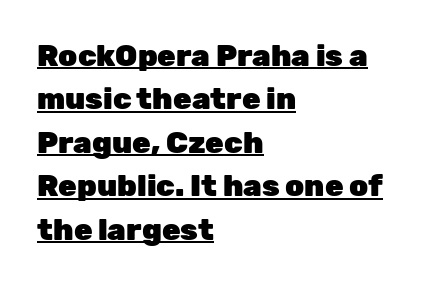
The image shows 30 px heavy sans-serif type, upright; set left-aligned, normal line spacing (1.45x), normal letter spacing, underlined; low stroke contrast and a medium x-height.
